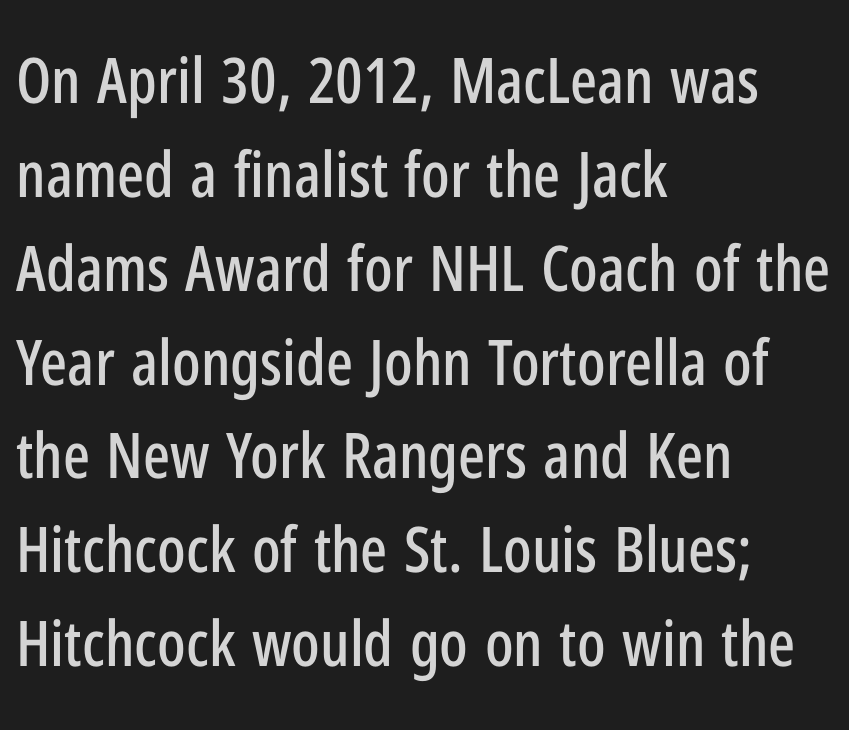
{"serif": "no", "italic": "no", "width": "condensed", "stroke_contrast": "low", "x_height": "medium", "monospaced": "no", "underline": "no", "align": "left", "line_spacing": "normal", "line_spacing_ratio": 1.49, "letter_spacing": "normal", "letter_spacing_em": 0.0, "glyph_px": 63}
